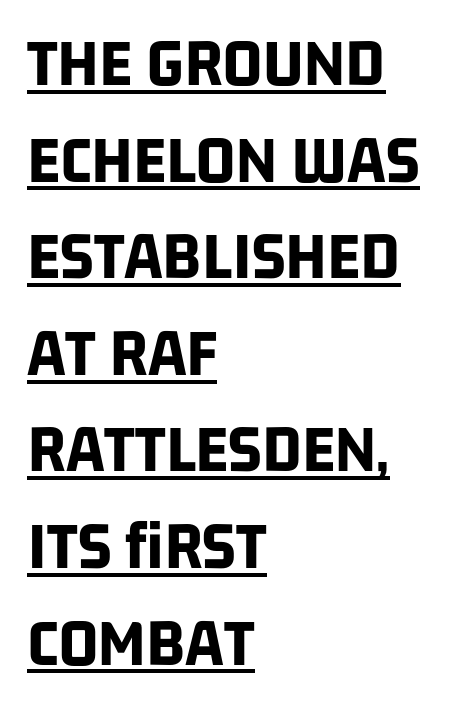
Q: Is the text bold? A: Yes.
Q: Is the typeface a serif or a sans-serif typeface? A: Sans-serif.
Q: Is the text underlined? A: Yes.
Q: How is the paragraph aligned? A: Left-aligned.
Q: Is the spacing between letters normal or unusually wide? A: Normal.
Q: Is the spacing between lines tight, normal or loose? A: Normal.
Q: Width (condensed, normal, or wide)? A: Condensed.
Q: Stroke contrast? A: Low.
Q: x-height? A: Large.
Q: Monospaced? A: No.
